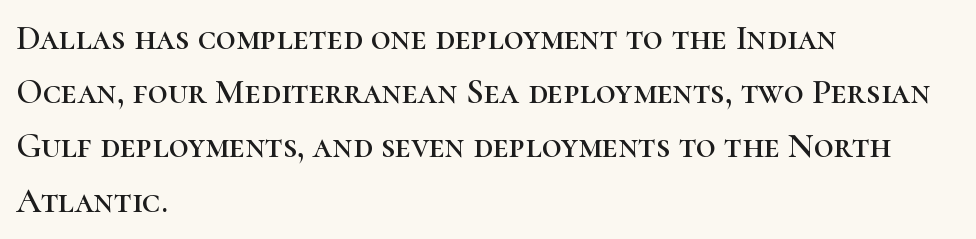
{"serif": "yes", "italic": "no", "width": "normal", "stroke_contrast": "high", "x_height": "medium", "monospaced": "no", "underline": "no", "align": "left", "line_spacing": "normal", "line_spacing_ratio": 1.55, "letter_spacing": "normal", "letter_spacing_em": 0.0, "glyph_px": 35}
